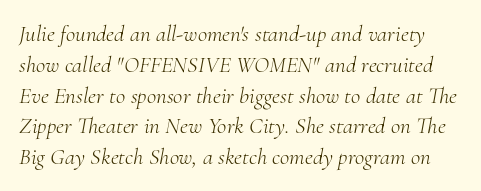
{"italic": "yes", "lean": "right", "slant_degrees": 10, "bold": "no", "underline": "no", "line_spacing": "normal", "line_spacing_ratio": 1.34, "letter_spacing": "normal", "letter_spacing_em": 0.0, "glyph_px": 23}
